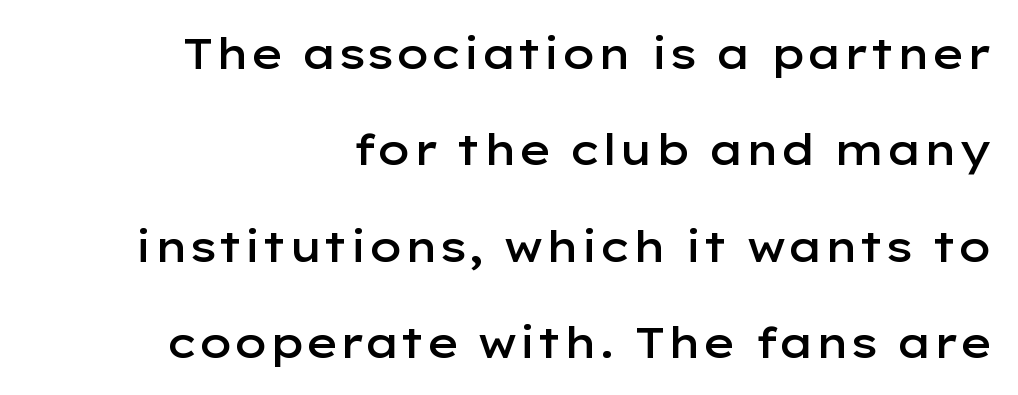
The specimen reads as upright at a glance. Teacher's note: observe the even right margin — that is flush-right alignment. Nothing unusual about the tracking: characters are spaced as the font intends. Interline gaps are noticeably wide in this sample. A typesetter would call this proportional, since set widths differ per character.
